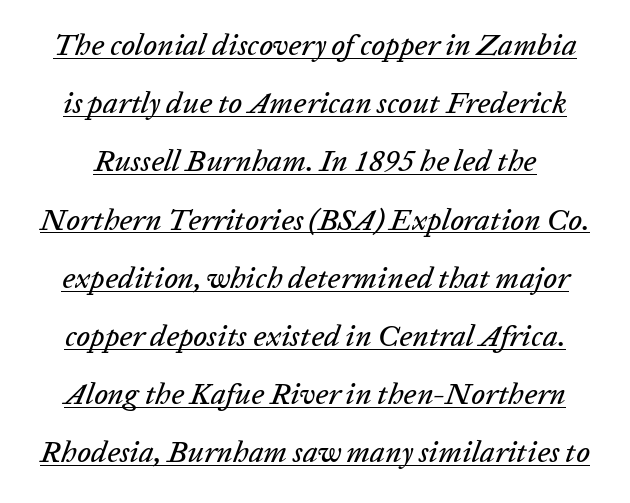
The image shows 30 px text type, italic (leaning right); set loose line spacing (1.94x), normal letter spacing, underlined; low stroke contrast and a medium x-height.
